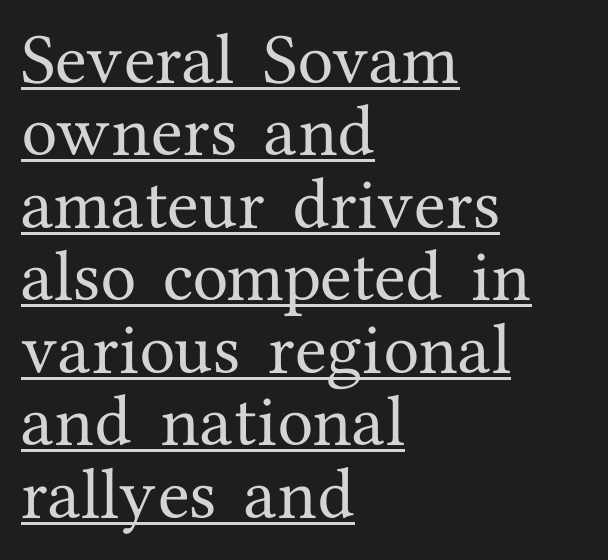
The image shows 58 px serif type, upright; set left-aligned, normal line spacing (1.25x), normal letter spacing, underlined; medium stroke contrast and a medium x-height.
